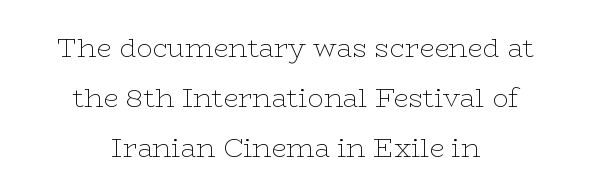
Q: Is the text bold? A: No.
Q: Is the text italic (slanted)? A: No, it is upright.
Q: Is the text underlined? A: No.
Q: How is the paragraph aligned? A: Centered.
Q: Is the spacing between letters normal or unusually wide? A: Normal.
